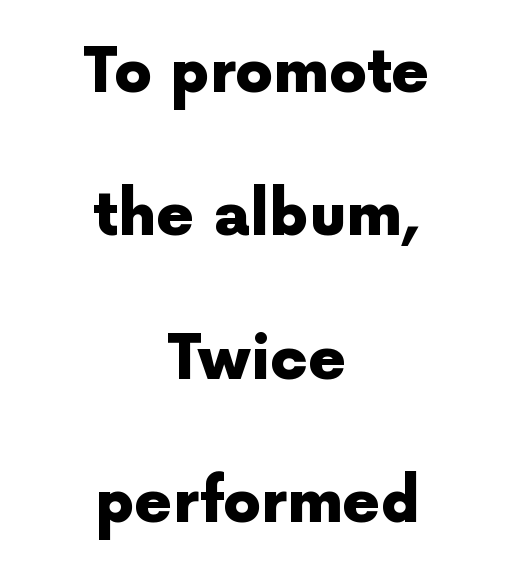
The lines are quadded center. Quick note: interline space is abundant. Designer's note — italics off, roman on. You could call the tracking neutral — neither tight nor loose. Think of a printed novel: that variable character pitch is what you see here.
